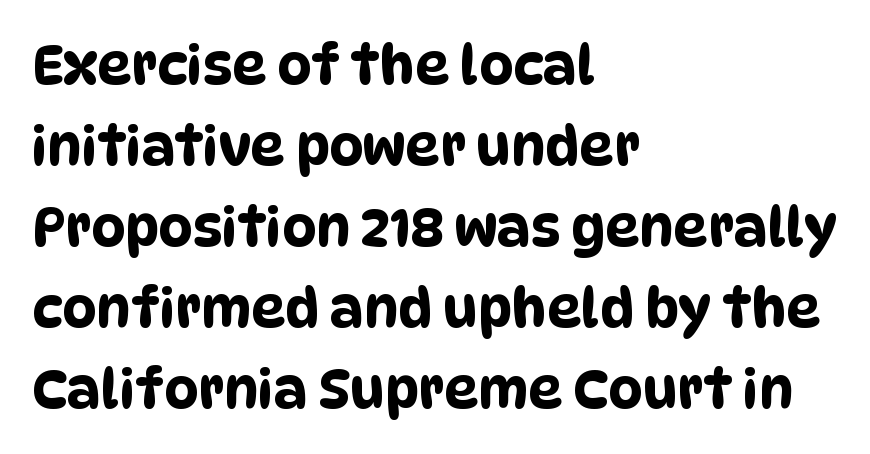
Q: Is the typeface a serif or a sans-serif typeface? A: Sans-serif.
Q: Is the text underlined? A: No.
Q: How is the paragraph aligned? A: Left-aligned.
Q: Is the spacing between letters normal or unusually wide? A: Normal.
Q: Is the spacing between lines tight, normal or loose? A: Normal.
Q: Width (condensed, normal, or wide)? A: Condensed.
Q: Stroke contrast? A: Low.
Q: x-height? A: Large.
Q: Monospaced? A: No.
